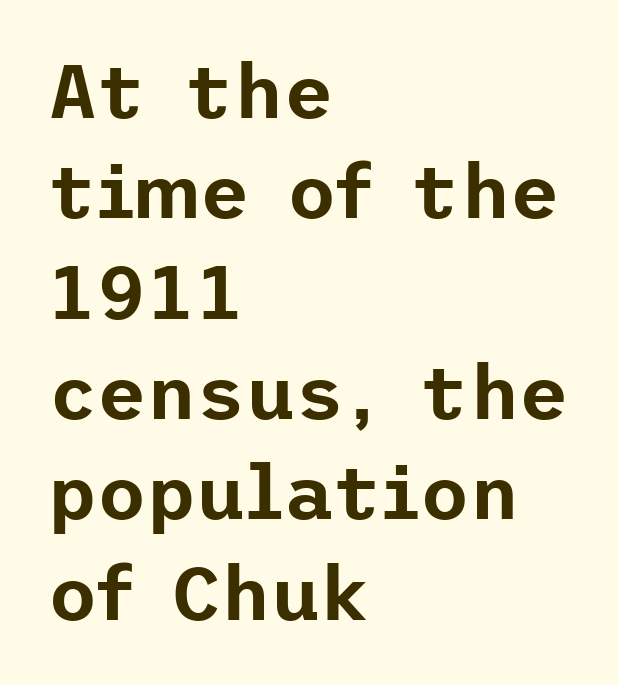
Vertical spacing — default. Every row of glyphs begins at an identical x-position on the left. Observe the absence of serifs on each vertical stroke in this sample. This rendering leaves character spacing at its baseline value.
